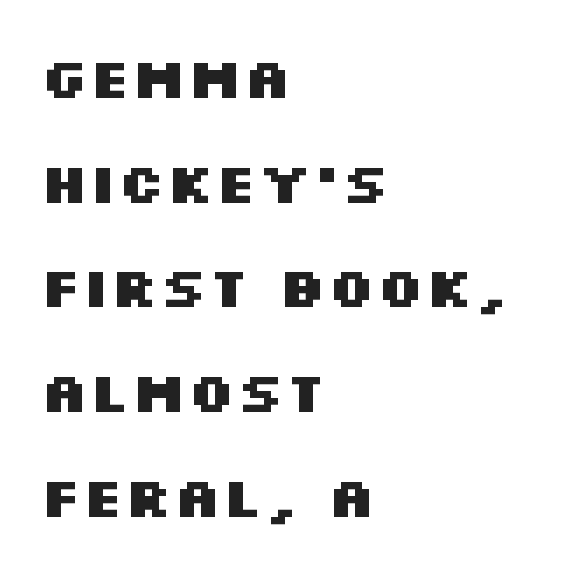
{"serif": "no", "italic": "no", "bold": "yes", "weight": "heavy", "width": "wide", "stroke_contrast": "medium", "x_height": "large", "monospaced": "no", "underline": "no", "align": "left", "line_spacing_ratio": 1.87, "letter_spacing": "normal", "letter_spacing_em": 0.0, "glyph_px": 56}
